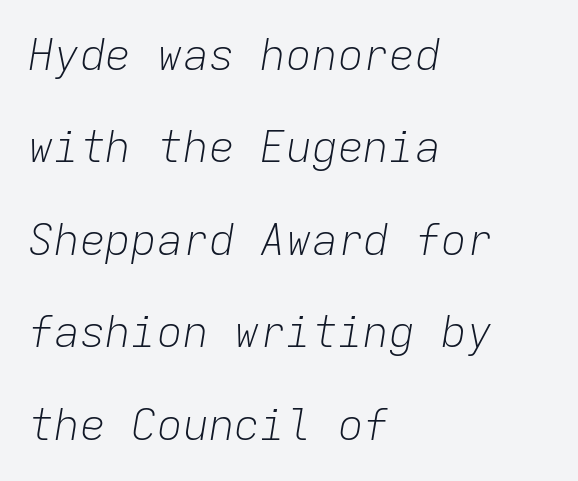
{"italic": "yes", "lean": "right", "slant_degrees": 9, "bold": "no", "weight": "light", "width": "normal", "stroke_contrast": "low", "x_height": "medium", "monospaced": "yes", "underline": "no", "align": "left", "line_spacing": "loose", "line_spacing_ratio": 2.15, "letter_spacing": "normal", "letter_spacing_em": 0.0, "glyph_px": 43}
